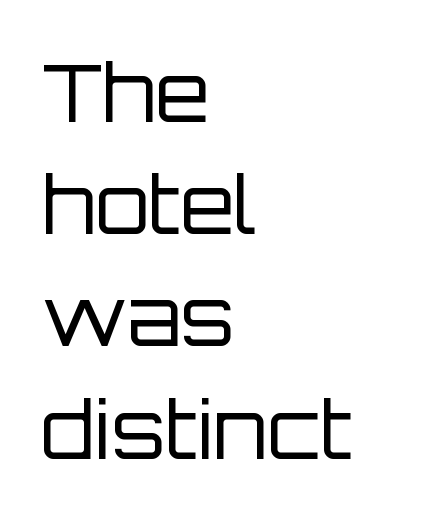
Horizontal bands of white between lines are of average thickness. Think of a printed novel: that variable character pitch is what you see here. Line starts are locked; line ends wander. Nope, not italic — everything's standing straight. Standard letterfit; no display-style spreading of the glyphs.
